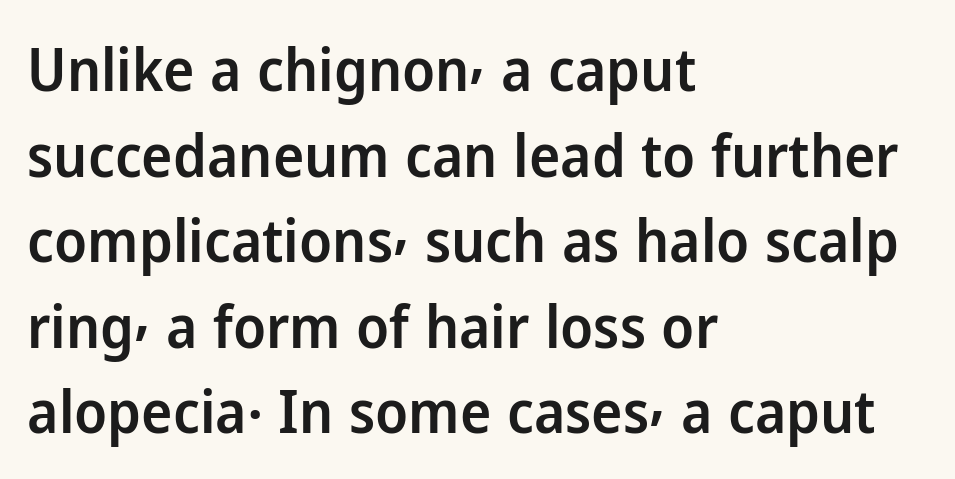
The image shows 59 px semibold sans-serif type, upright; set left-aligned, normal line spacing (1.45x), normal letter spacing, not underlined; low stroke contrast and a medium x-height.
